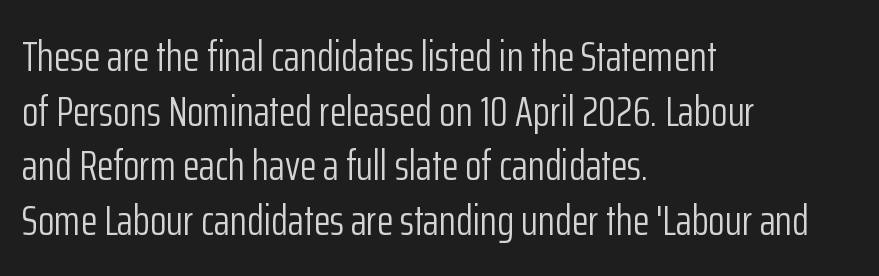
Note the varied advance widths — an 'i' is clearly narrower than an 'm'. The passage shown has conventional tracking throughout. Alignment: flush left. Descenders are the only things crossing below the line. Heaviness? Minimal to ordinary, like unemphasized prose. Examine the stroke ends and you'll find no serifs.
